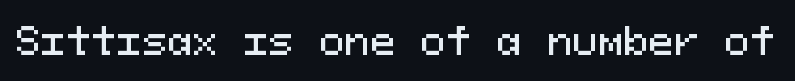
Standard letterfit; no display-style spreading of the glyphs. Is there any slant? The stems are plumb. Honestly, there is no underline to notice here at all. Spacing verdict: monospaced, one width for all characters. Is this a sans? Yes — the strokes have no serifs.
